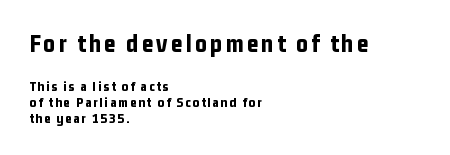
{"italic": "no", "bold": "yes", "underline": "no", "align": "left", "line_spacing": "tight", "line_spacing_ratio": 1.15, "larger_block": "first", "size_ratio": 1.79, "glyph_px": 25}
